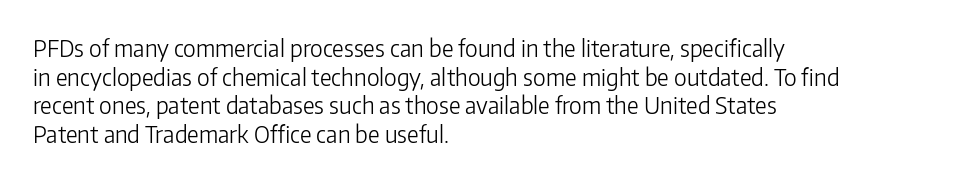
The lines sit at an ordinary, default distance from one another. The text block is weighted toward the left margin, trailing off unevenly rightward. Tracking value appears to be zero — textbook default spacing. Has an underline been added? It has not. Stroke mass is kept to a normal reading level or below.
